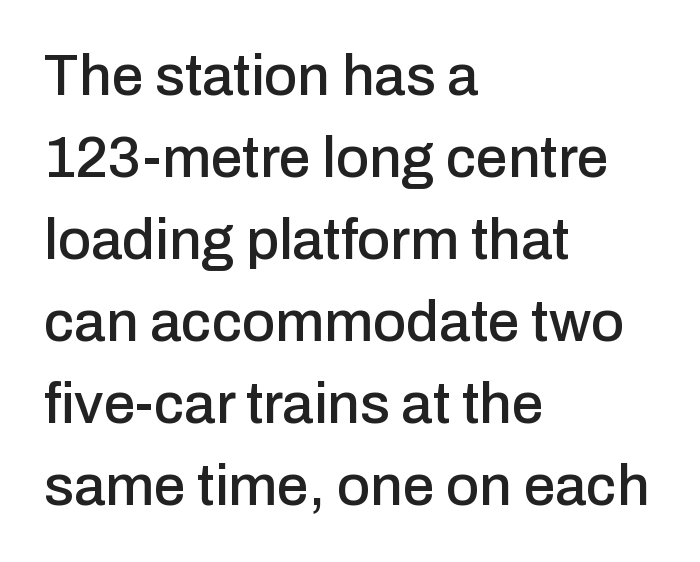
{"serif": "no", "italic": "no", "width": "normal", "stroke_contrast": "low", "x_height": "medium", "monospaced": "no", "underline": "no", "align": "left", "line_spacing": "normal", "line_spacing_ratio": 1.44, "letter_spacing": "normal", "letter_spacing_em": 0.0, "glyph_px": 57}
